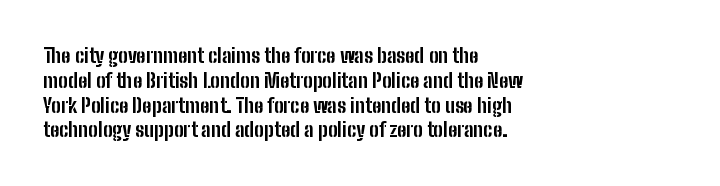
Line starts are locked; line ends wander. Tracking value appears to be zero — textbook default spacing. Style check: upright. Rule under the text: the space is simply empty. Heavy-handed strokes throughout: this text is bold.
